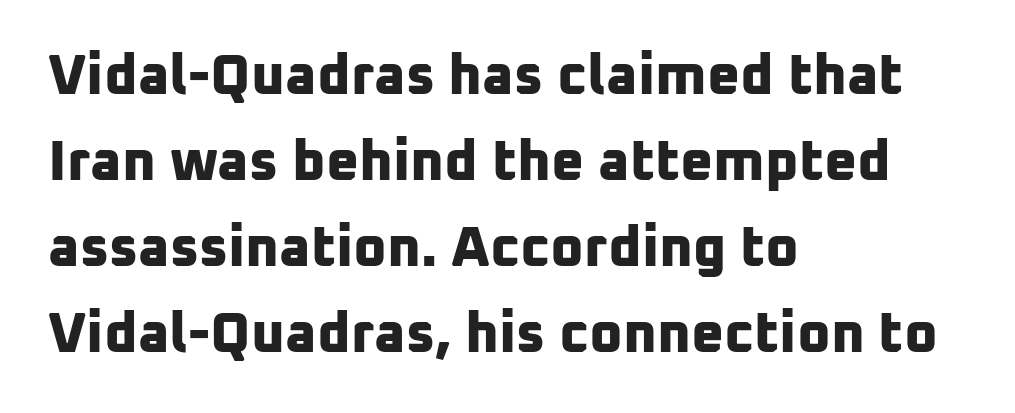
{"serif": "no", "bold": "yes", "weight": "bold", "width": "normal", "stroke_contrast": "low", "x_height": "medium", "monospaced": "no", "underline": "no", "align": "left", "line_spacing": "normal", "line_spacing_ratio": 1.51, "letter_spacing": "normal", "letter_spacing_em": 0.0, "glyph_px": 57}
